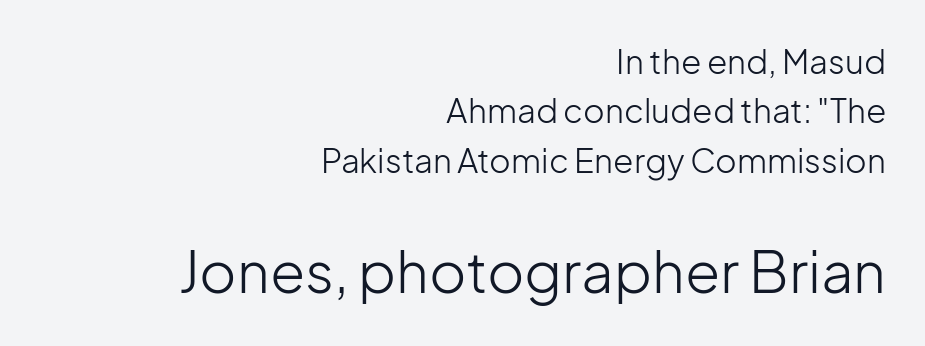
Which of the two is more prominent by size? The second, at the bottom. Horizontal alignment here is rightward, an uncommon choice for prose. Posture: vertical. Check where the strokes stop: nothing finishes them off — pure sans. Note the varied advance widths — an 'i' is clearly narrower than an 'm'. Caption: face not bold, strokes unweighted.
